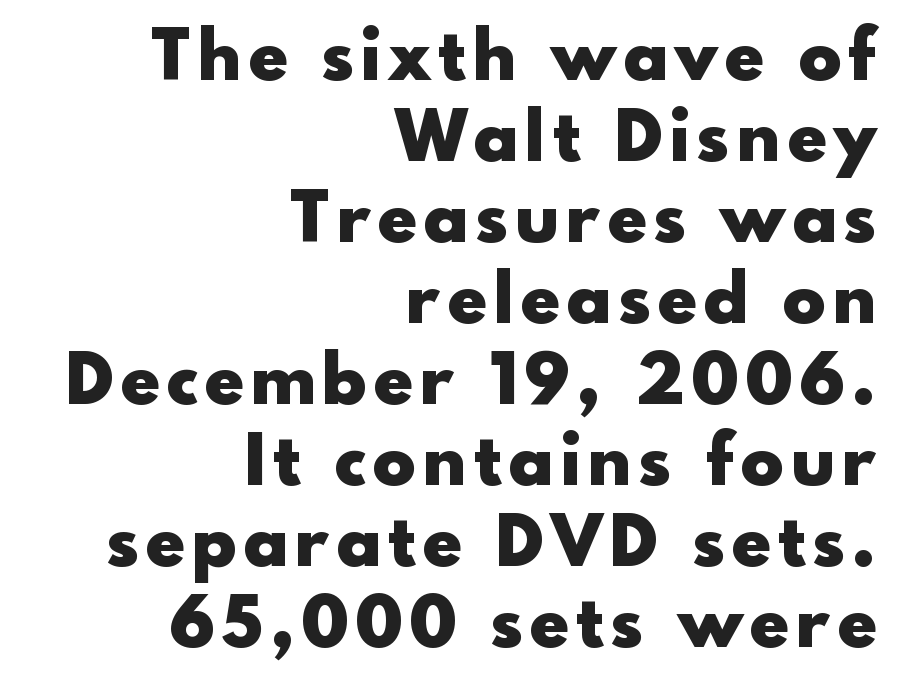
The image shows 71 px heavy sans-serif type, upright; set right-aligned, tight line spacing (1.14x), not underlined; a small x-height.
